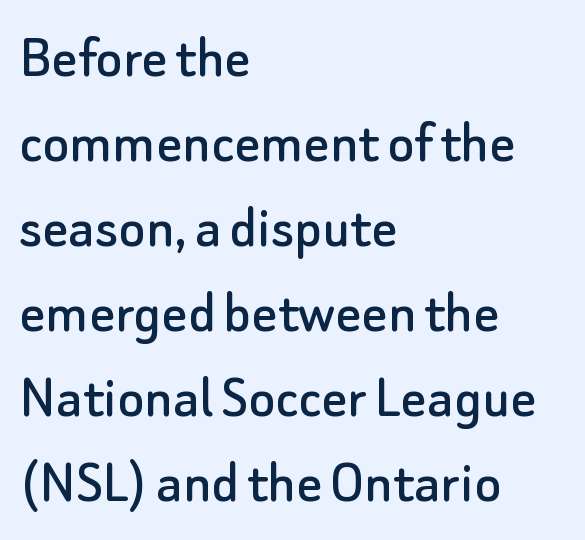
The image shows 63 px sans-serif type, upright; set left-aligned, normal line spacing (1.35x), normal letter spacing, not underlined; low stroke contrast and a small x-height.
